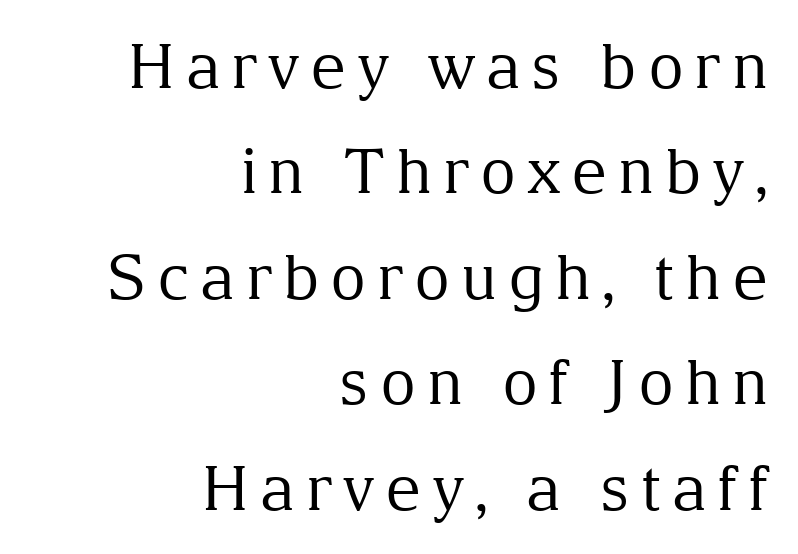
The characters are drawn with everyday or finer stroke widths. The specimen omits any rule beneath the text block's lines. Baseline-to-baseline distance is the conventional proportion of letter height. In terms of posture, this sample is upright. Is this a sans? No — the strokes have serifs. This rendering uses right alignment, leaving the left contour irregular.
